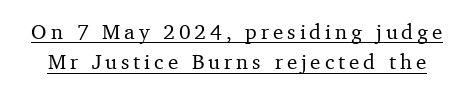
{"italic": "no", "underline": "yes", "line_spacing": "normal", "line_spacing_ratio": 1.44, "glyph_px": 21}
